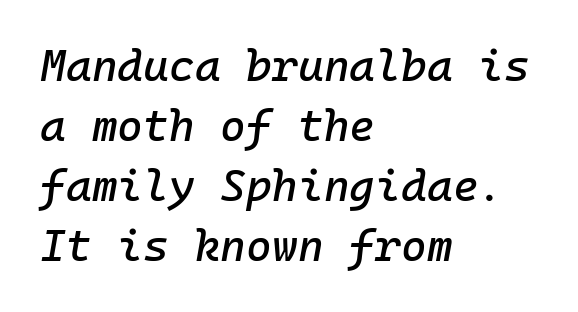
{"italic": "yes", "lean": "right", "slant_degrees": 10, "width": "normal", "stroke_contrast": "low", "x_height": "medium", "monospaced": "yes", "underline": "no", "align": "left", "line_spacing": "normal", "line_spacing_ratio": 1.36, "letter_spacing": "normal", "letter_spacing_em": 0.0, "glyph_px": 44}
